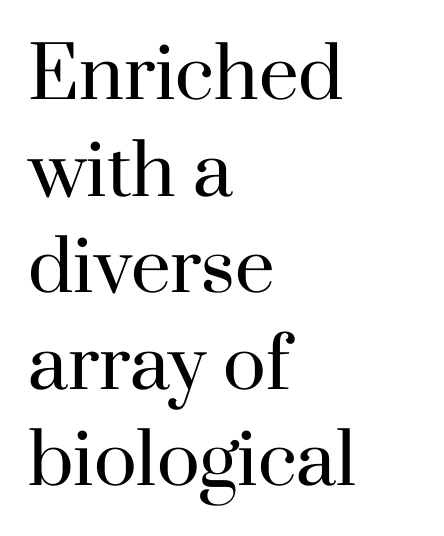
Q: Is the text bold? A: No.
Q: Is the text italic (slanted)? A: No, it is upright.
Q: Is the typeface a serif or a sans-serif typeface? A: Serif.
Q: Is the text underlined? A: No.
Q: How is the paragraph aligned? A: Left-aligned.
Q: Is the spacing between letters normal or unusually wide? A: Normal.
Q: Is the spacing between lines tight, normal or loose? A: Normal.
Q: Width (condensed, normal, or wide)? A: Normal.
Q: Stroke contrast? A: High.
Q: x-height? A: Small.
Q: Monospaced? A: No.
